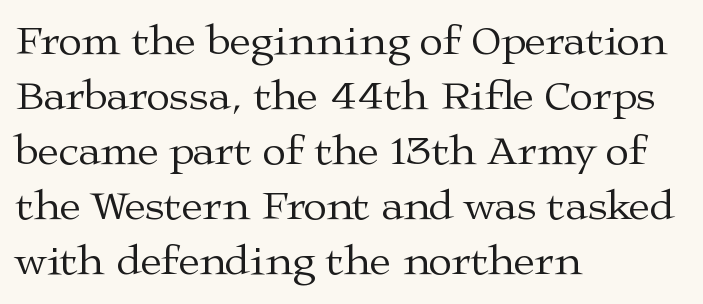
The axis of the letterforms is exactly vertical. Does the leading feel generous? No, just average. The rag falls on the right side of this text block. Each letter's strokes conclude with small projecting serifs.
